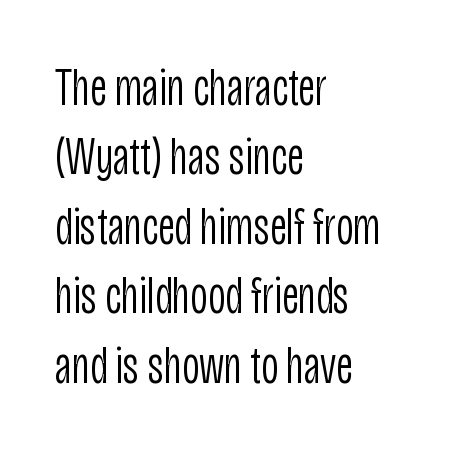
Spacing verdict: proportional, widths tailored to each character. The cut favours lightness, reaching ordinary text weight at its darkest. Ascenders rise straight up at ninety degrees. Horizontally, the lines are justified to the leading edge only.
